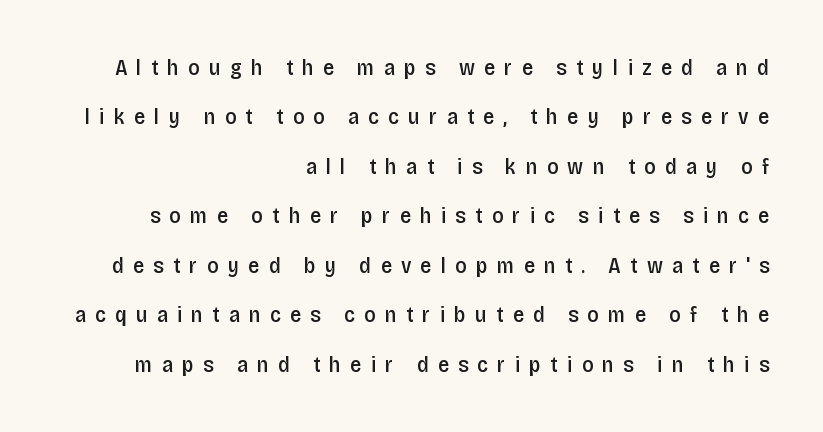
The typesetter chose a ragged-left arrangement here. Vertical strokes here are truly vertical. The rendering uses a semibold face; strokes are thickened but not to full bold. Rows of type keep a wide berth in the vertical direction.
